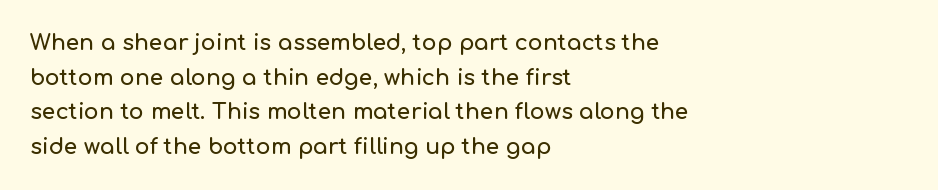
Q: Is the text italic (slanted)? A: No, it is upright.
Q: Is the text underlined? A: No.
Q: How is the paragraph aligned? A: Left-aligned.
Q: Is the spacing between letters normal or unusually wide? A: Normal.
Q: Is the spacing between lines tight, normal or loose? A: Normal.
